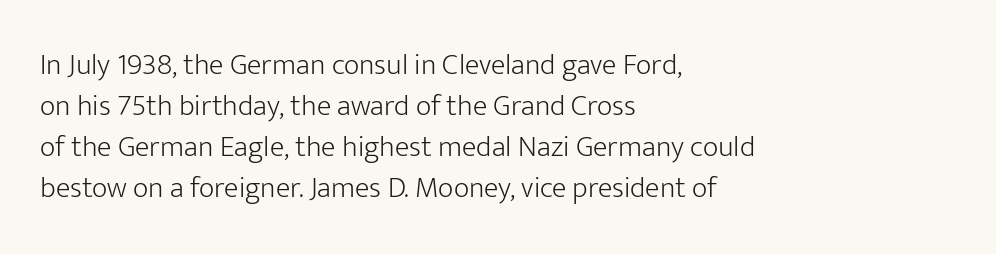
The rag falls on the right side of this text block. Words appear dense and cohesive because spacing is normal. The letters advance in unequal steps, a hallmark of proportional type. On a weight scale, this lands at 450 or below.
